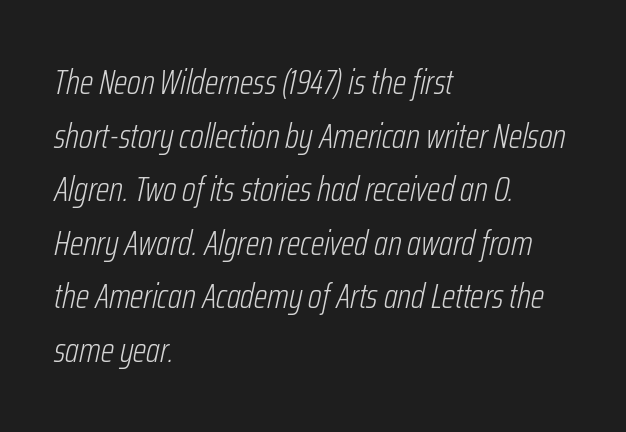
The image shows 35 px light, condensed type, italic (leaning right); set left-aligned, normal line spacing (1.53x), normal letter spacing, not underlined; low stroke contrast and a medium x-height.
